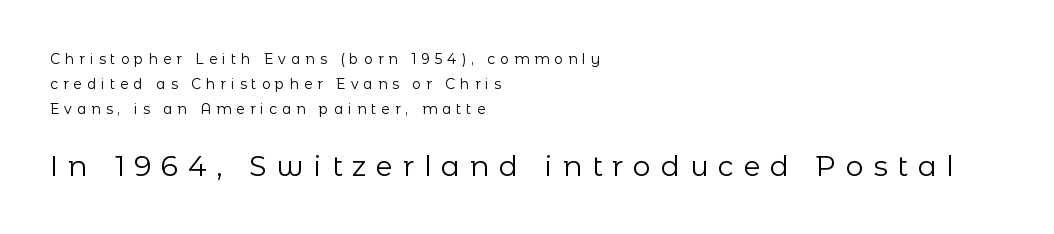
The image shows 28 px regular-weight sans-serif type, upright; set left-aligned, line spacing 1.8x, unusually wide letter spacing (+0.35 em), not underlined; the second (bottom) block is 2.0x larger; low stroke contrast and a medium x-height.
